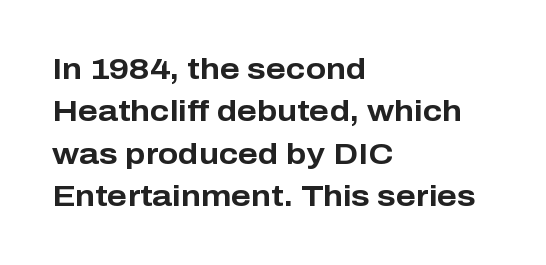
The face used here is a sans, in the tradition of grotesques and geometrics. Style check: upright. In terms of leading, this rendering sits right in the middle. The space directly below the letters is spotless. Looks like regular typesetting: each glyph gets only the width it needs.
